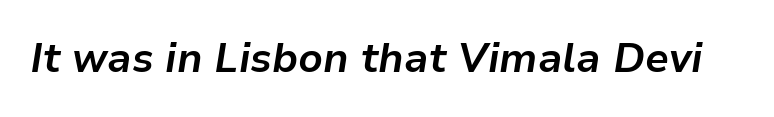
{"italic": "yes", "lean": "right", "slant_degrees": 9, "bold": "yes", "weight": "bold", "width": "normal", "stroke_contrast": "low", "x_height": "medium", "monospaced": "no", "underline": "no", "letter_spacing": "normal", "letter_spacing_em": 0.0, "glyph_px": 41}
